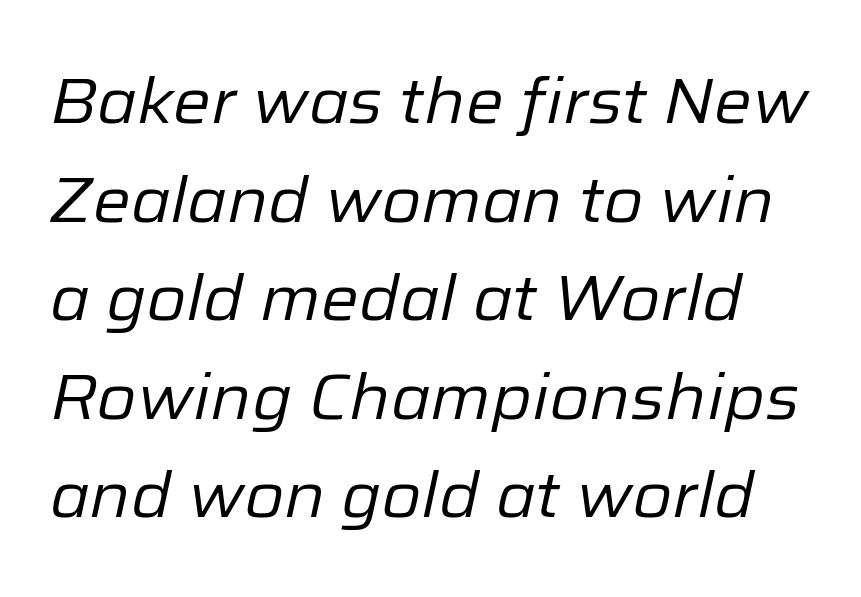
The image shows 64 px regular-weight type, italic (leaning right); set normal line spacing (1.54x), normal letter spacing, not underlined; low stroke contrast and a medium x-height.
